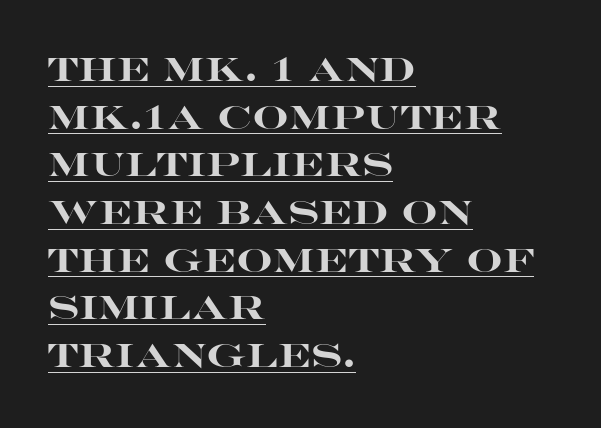
Q: Is the text bold? A: Yes.
Q: Is the text italic (slanted)? A: No, it is upright.
Q: Is the typeface a serif or a sans-serif typeface? A: Serif.
Q: Is the text underlined? A: Yes.
Q: How is the paragraph aligned? A: Left-aligned.
Q: Is the spacing between letters normal or unusually wide? A: Normal.
Q: Is the spacing between lines tight, normal or loose? A: Normal.
Q: Width (condensed, normal, or wide)? A: Wide.
Q: Stroke contrast? A: High.
Q: x-height? A: Large.
Q: Monospaced? A: No.
